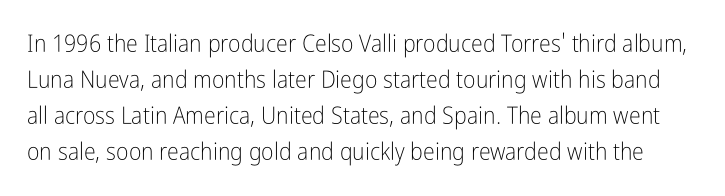
Every character sits straight up, as roman type does. Is the stroke heavy? The answer is a plain regular-or-lighter. Words appear dense and cohesive because spacing is normal. Just letters on the line, the space beneath them empty.
